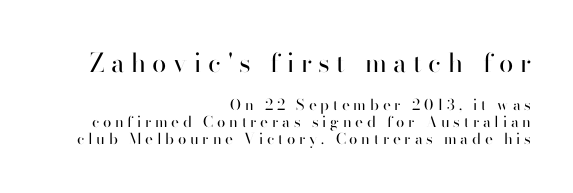
{"italic": "no", "bold": "no", "underline": "no", "align": "right", "line_spacing": "tight", "line_spacing_ratio": 1.15, "letter_spacing": "wide", "letter_spacing_em": 0.25, "larger_block": "first", "size_ratio": 1.73, "glyph_px": 26}
